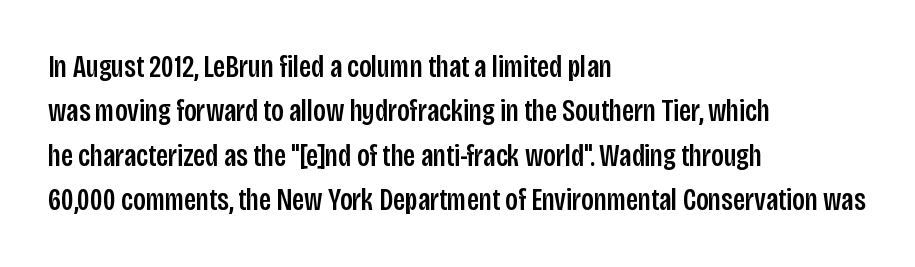
Q: Is the text italic (slanted)? A: No, it is upright.
Q: Is the typeface a serif or a sans-serif typeface? A: Sans-serif.
Q: Is the text underlined? A: No.
Q: How is the paragraph aligned? A: Left-aligned.
Q: Is the spacing between letters normal or unusually wide? A: Normal.
Q: Is the spacing between lines tight, normal or loose? A: Normal.
Q: Width (condensed, normal, or wide)? A: Condensed.
Q: Stroke contrast? A: Low.
Q: x-height? A: Large.
Q: Monospaced? A: No.
